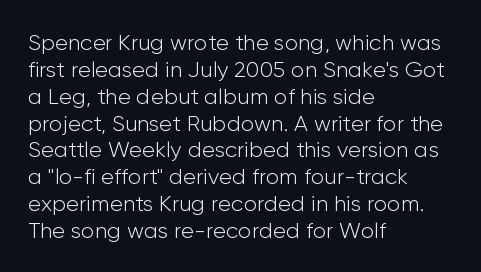
Honestly, the letter spacing is just normal — you wouldn't notice it. A student would call this left alignment; a typographer would say flush left, rag right. The font sits on the lighter half of the weight spectrum, regular included. Just letters on the line, the space beneath them empty.
